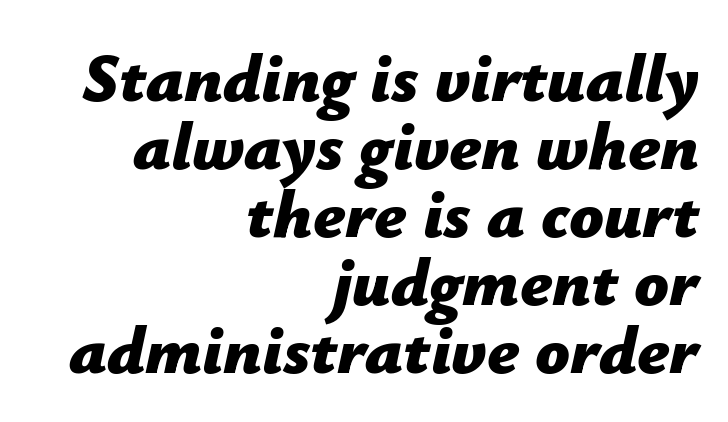
The image shows 68 px bold type, italic (leaning right); set right-aligned, tight line spacing (1.0x), normal letter spacing, not underlined; low stroke contrast and a medium x-height.
